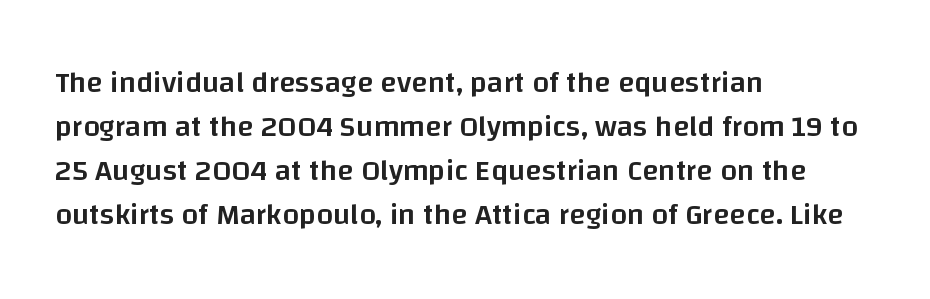
Only glyphs here, with clear space below each row. The ragged edge is on the right, which tells us the setting is flush left. Looks like regular typesetting: each glyph gets only the width it needs. Italic: no, the glyphs are upright roman. Look at the stroke-to-counter ratio: somewhat heavy, a semibold. Note: no serifs on the glyphs.
